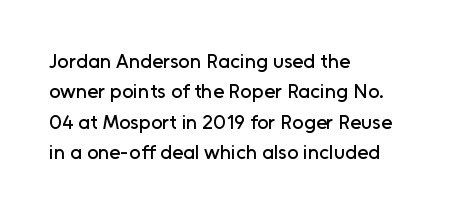
Characters follow at the spacing the type designer built in. The line-height multiplier appears to be the usual default. Just letters on the line, the space beneath them empty. It's the straight-up-and-down kind of type. Each line starts at the same left margin while the right side varies.
